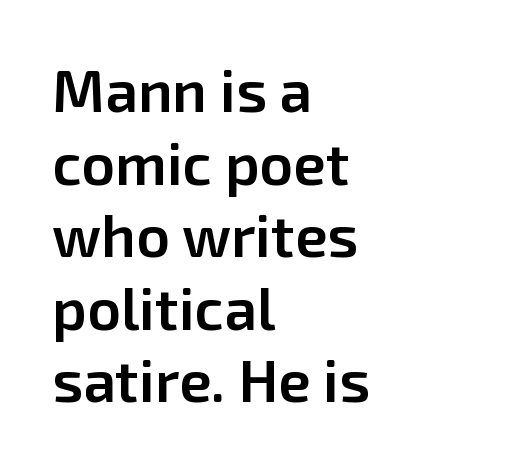
The zone under the glyphs is completely vacant. Do the letters lean? They stand straight. Think of a printed novel: that variable character pitch is what you see here. The rendering keeps characters at their native spacing. Left-aligned paragraph, ragged on the right. Each glyph is drawn with semibold strokes, heavier than normal yet not fully bold.
